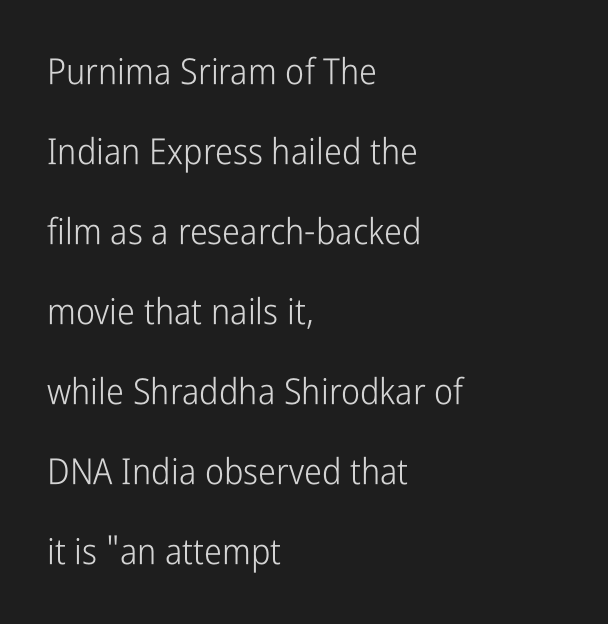
{"serif": "no", "italic": "no", "bold": "no", "weight": "light", "width": "condensed", "stroke_contrast": "low", "x_height": "medium", "monospaced": "no", "underline": "no", "align": "left", "line_spacing": "loose", "line_spacing_ratio": 2.22, "letter_spacing": "normal", "letter_spacing_em": 0.0, "glyph_px": 36}
